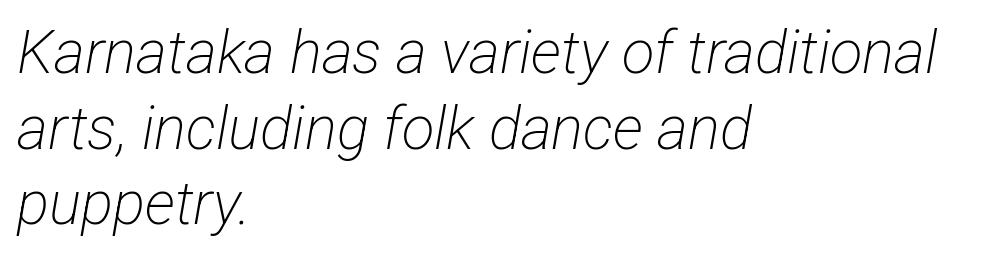
The image shows 60 px light, condensed sans-serif type; set left-aligned, normal line spacing (1.26x), normal letter spacing, not underlined; low stroke contrast and a medium x-height.
